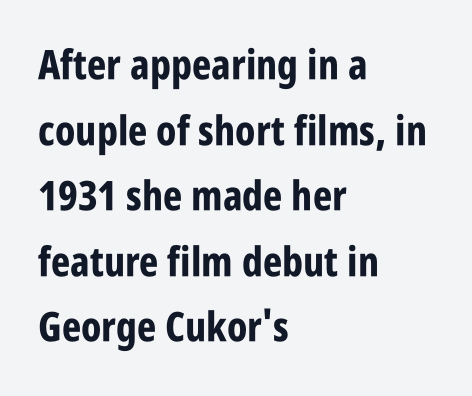
{"serif": "no", "italic": "no", "bold": "yes", "weight": "bold", "width": "condensed", "stroke_contrast": "low", "x_height": "large", "monospaced": "no", "underline": "no", "align": "left", "line_spacing": "normal", "line_spacing_ratio": 1.6, "letter_spacing": "normal", "letter_spacing_em": 0.0, "glyph_px": 41}
